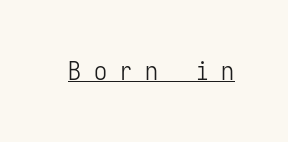
{"italic": "no", "bold": "no", "underline": "yes", "letter_spacing": "wide", "letter_spacing_em": 0.48, "glyph_px": 26}
